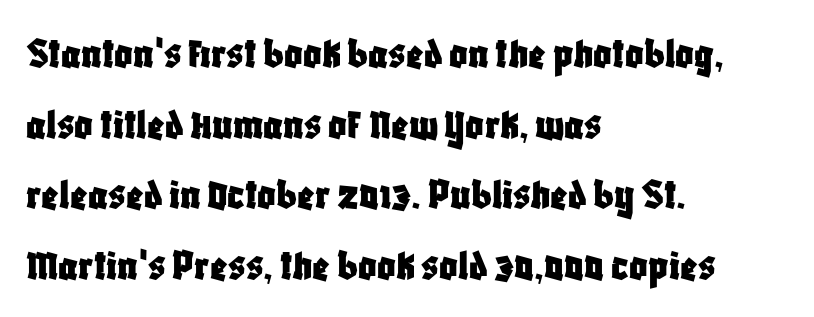
The image shows 45 px condensed sans-serif type, upright; set left-aligned, normal line spacing (1.57x), normal letter spacing, not underlined; low stroke contrast and a large x-height.
